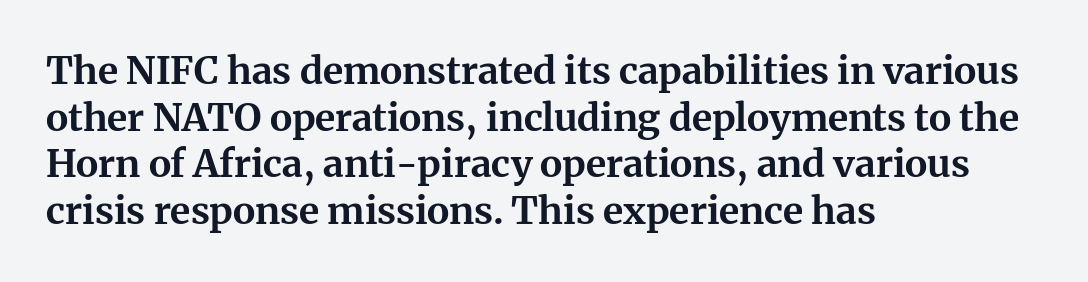
No word sits above an underline. This sample uses plain, unmodified letter spacing. The letters stand upright; this is a roman face. Letterform terminals end in serifs throughout the passage.
